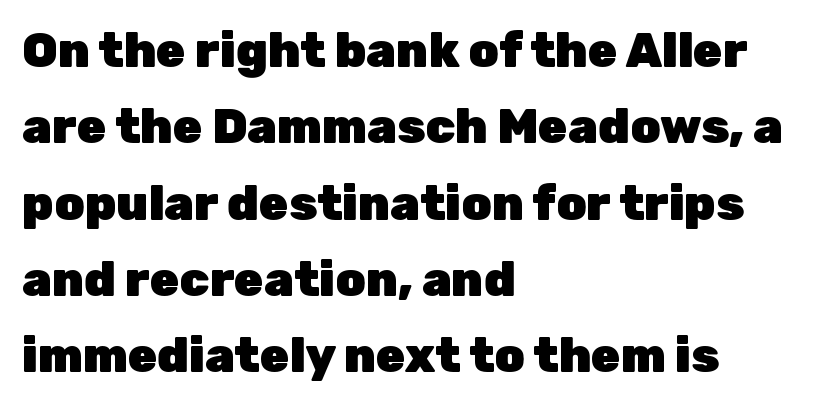
{"serif": "no", "italic": "no", "bold": "yes", "weight": "heavy", "width": "normal", "stroke_contrast": "low", "x_height": "medium", "monospaced": "no", "underline": "no", "align": "left", "line_spacing": "normal", "line_spacing_ratio": 1.59, "letter_spacing": "normal", "letter_spacing_em": 0.0, "glyph_px": 48}
